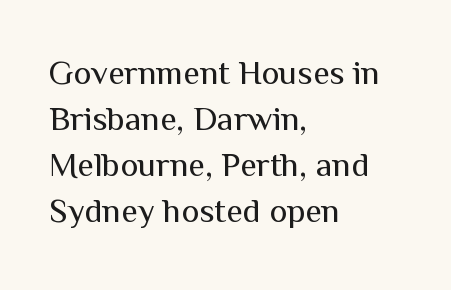
The image shows 34 px regular-weight sans-serif type, upright; set left-aligned, normal line spacing (1.35x), normal letter spacing, not underlined; medium stroke contrast and a medium x-height.
